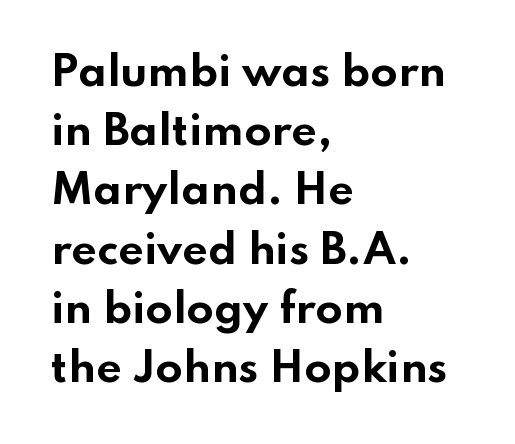
Whoever set this chose a conventional vertical rhythm. The letters advance in unequal steps, a hallmark of proportional type. These lines stack with their left ends in a neat column. Heavy-handed strokes throughout: this text is bold. A sans-serif font was chosen for this passage.
